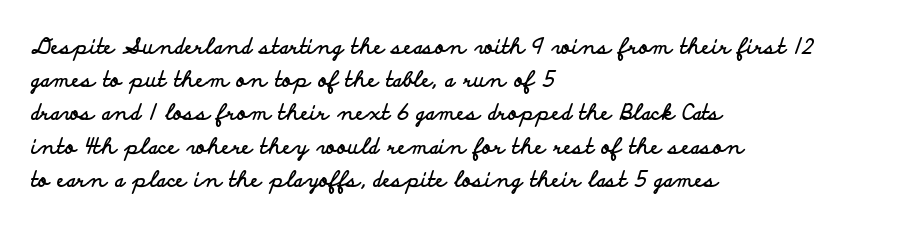
Q: Is the text bold? A: Yes.
Q: Is the text italic (slanted)? A: Yes.
Q: Is the text underlined? A: No.
Q: How is the paragraph aligned? A: Left-aligned.
Q: Is the spacing between letters normal or unusually wide? A: Normal.
Q: Is the spacing between lines tight, normal or loose? A: Normal.
